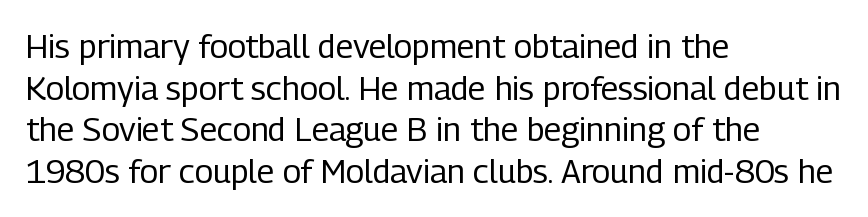
Does the type have serifs? No, each stem ends abruptly. The tracking reads as untouched default to a designer's eye. Proportional: the letters do not fall into vertical columns. Line starts are locked; line ends wander.
